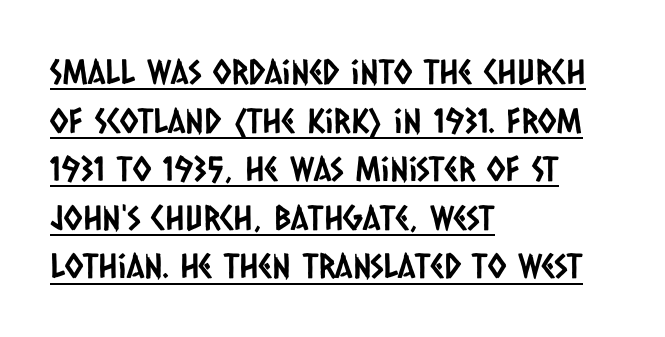
The image shows 34 px condensed sans-serif type; set left-aligned, normal line spacing (1.43x), normal letter spacing, underlined; low stroke contrast and a large x-height.
